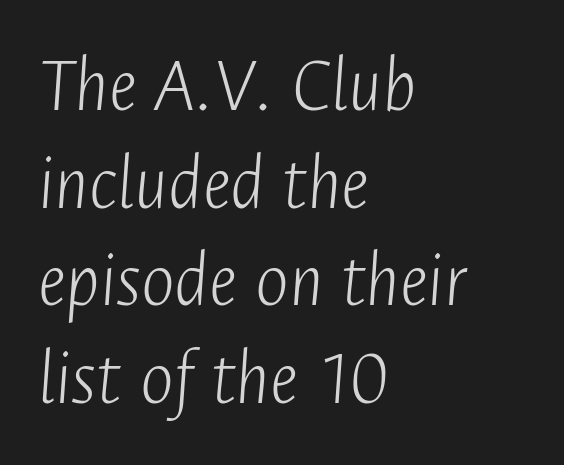
Q: Is the text bold? A: No.
Q: Is the text italic (slanted)? A: Yes, it leans right by about 4 degrees.
Q: Is the text underlined? A: No.
Q: How is the paragraph aligned? A: Left-aligned.
Q: Is the spacing between letters normal or unusually wide? A: Normal.
Q: Width (condensed, normal, or wide)? A: Condensed.
Q: Stroke contrast? A: Low.
Q: x-height? A: Medium.
Q: Monospaced? A: No.
